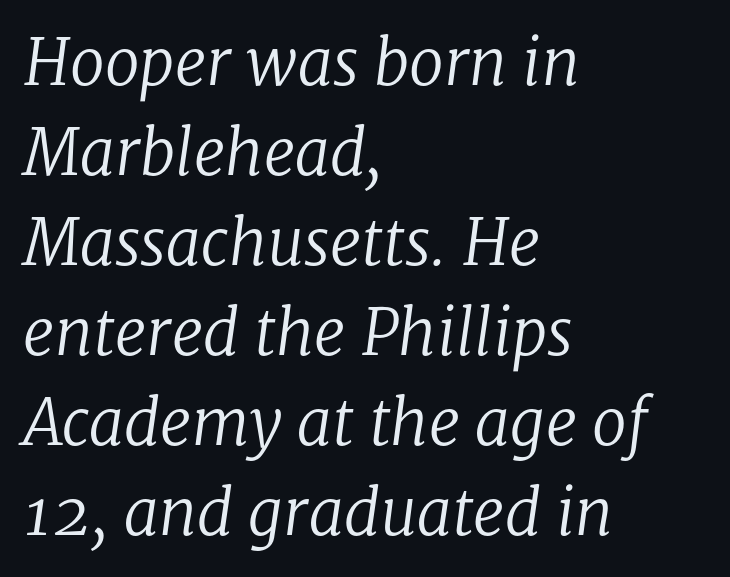
Q: Is the text bold? A: No.
Q: Is the text italic (slanted)? A: Yes, it leans right by about 8 degrees.
Q: Is the typeface a serif or a sans-serif typeface? A: Serif.
Q: Is the text underlined? A: No.
Q: How is the paragraph aligned? A: Left-aligned.
Q: Is the spacing between letters normal or unusually wide? A: Normal.
Q: Is the spacing between lines tight, normal or loose? A: Normal.
Q: Width (condensed, normal, or wide)? A: Normal.
Q: Stroke contrast? A: Low.
Q: x-height? A: Medium.
Q: Monospaced? A: No.
